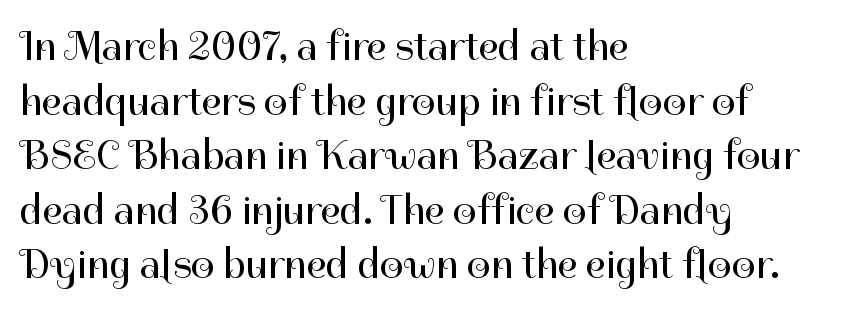
Q: Is the text bold? A: No.
Q: Is the text italic (slanted)? A: No, it is upright.
Q: Is the typeface a serif or a sans-serif typeface? A: Sans-serif.
Q: Is the text underlined? A: No.
Q: How is the paragraph aligned? A: Left-aligned.
Q: Is the spacing between letters normal or unusually wide? A: Normal.
Q: Is the spacing between lines tight, normal or loose? A: Normal.
Q: Width (condensed, normal, or wide)? A: Normal.
Q: Stroke contrast? A: High.
Q: x-height? A: Medium.
Q: Monospaced? A: No.
